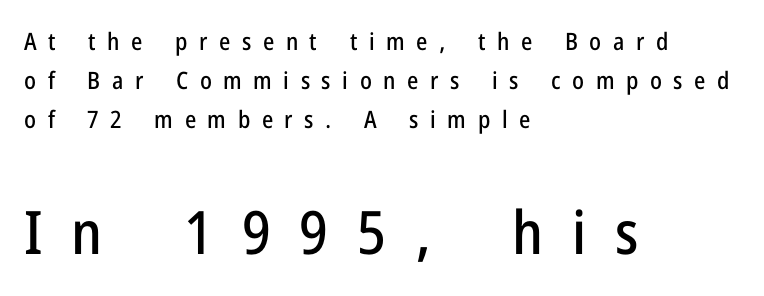
What's the leading like? Ordinary, nothing unusual. The tracking jumps out immediately: characters are airy and widely separated. Do the letters lean? They stand straight. Is the lower block the larger one? Yes — the lower block carries the bigger type. The letters advance in unequal steps, a hallmark of proportional type.
